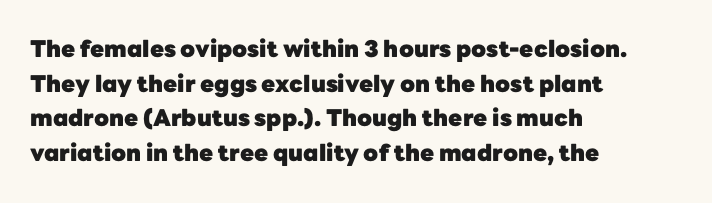
The image shows 23 px bold type, upright; set left-aligned, normal line spacing (1.51x), normal letter spacing, not underlined.
